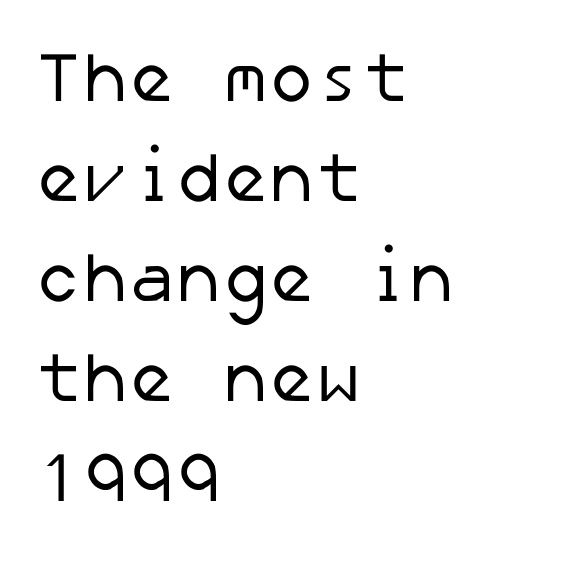
{"serif": "no", "bold": "no", "weight": "regular", "width": "normal", "stroke_contrast": "low", "x_height": "medium", "underline": "no", "align": "left", "line_spacing": "normal", "line_spacing_ratio": 1.43, "letter_spacing": "normal", "letter_spacing_em": 0.0, "glyph_px": 70}
